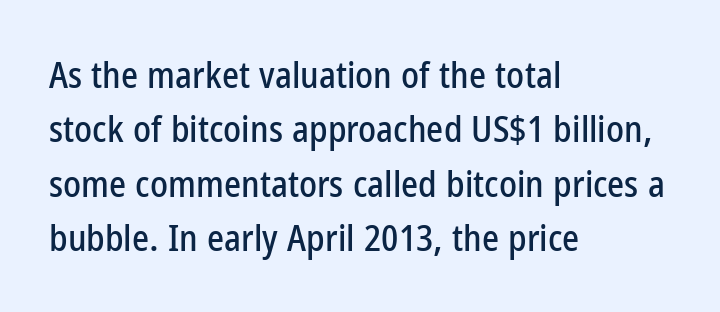
Visually the block forms a straight wall on the left and a jagged coastline on the right. The strip under each line holds only bare page. Posture: straight, roman, zero tilt. Font category for this specimen: sans-serif.
